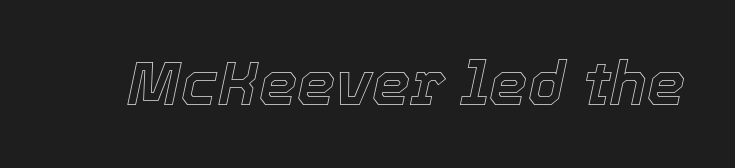
The image shows 61 px text type, italic (leaning right); set normal letter spacing, not underlined; a medium x-height.
